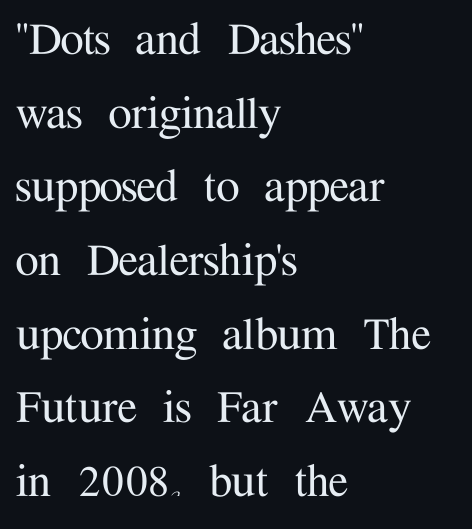
Q: Is the text italic (slanted)? A: No, it is upright.
Q: Is the typeface a serif or a sans-serif typeface? A: Serif.
Q: Is the text underlined? A: No.
Q: How is the paragraph aligned? A: Left-aligned.
Q: Is the spacing between letters normal or unusually wide? A: Normal.
Q: Is the spacing between lines tight, normal or loose? A: Normal.
Q: Width (condensed, normal, or wide)? A: Normal.
Q: Stroke contrast? A: Medium.
Q: x-height? A: Medium.
Q: Monospaced? A: No.
